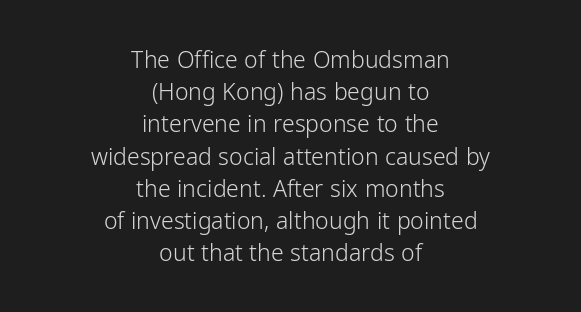
The rendering uses a moderate line-height, typical for paragraphs. A typesetter would mark this as roman, not italic. Letters have the restrained weight of plain body copy at most. The letters sit at their default tracking, neither squeezed nor spread. Each line is balanced around a shared central axis. Decoration check: the copy has no underline.
